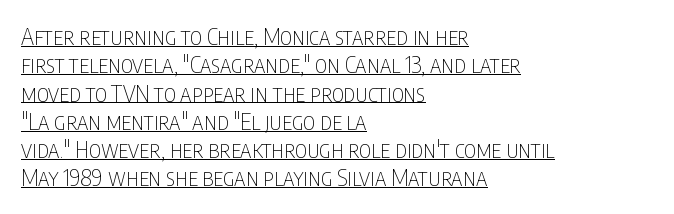
Q: Is the text bold? A: No.
Q: Is the text italic (slanted)? A: No, it is upright.
Q: Is the text underlined? A: Yes.
Q: How is the paragraph aligned? A: Left-aligned.
Q: Is the spacing between letters normal or unusually wide? A: Normal.
